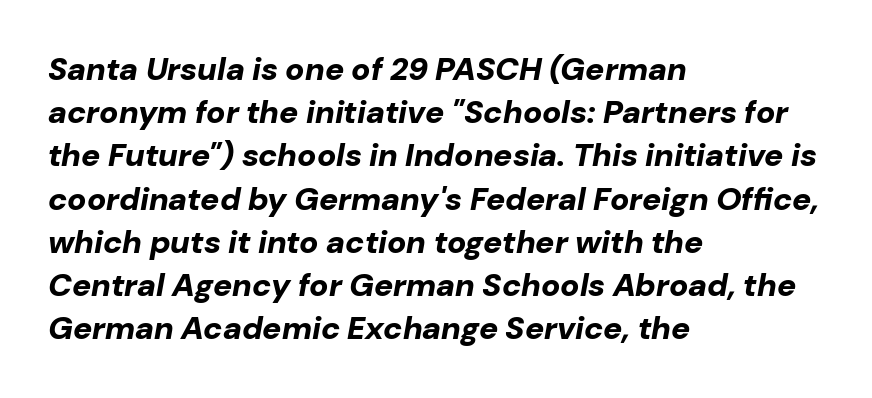
Italic: yes, the glyphs are oblique. The paragraph shown leans on its left margin. Looks like regular typesetting: each glyph gets only the width it needs. Caption: bold face, heavy strokes. Vertical spacing — default.
